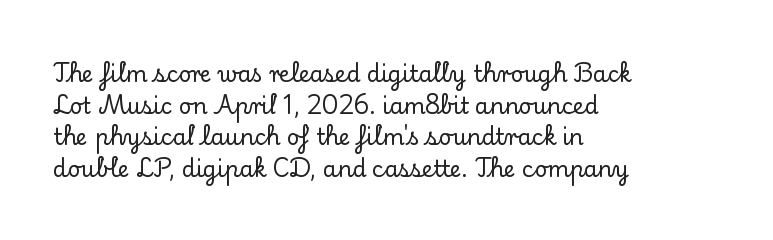
Ordinary non-slanted type is in use. Letter spacing: default. This sample is left-justified, so line endings fall wherever the words run out. Underline: absent. Successive baselines arrive at the customary interval.
